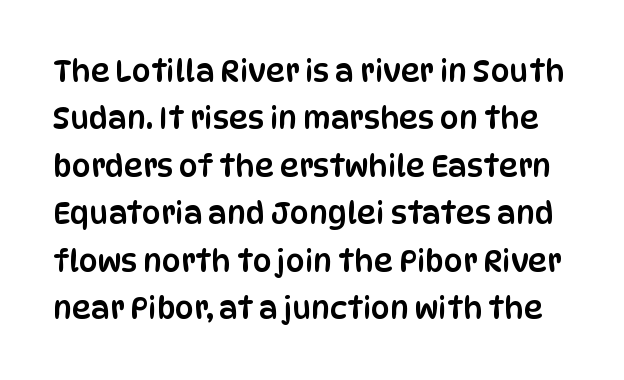
Does the type have serifs? No, each stem ends abruptly. The letters advance in unequal steps, a hallmark of proportional type. Students, observe: this is what conventionally led text looks like. No extra tracking has been applied to these lines. Letters rest on an invisible, unmarked baseline.
